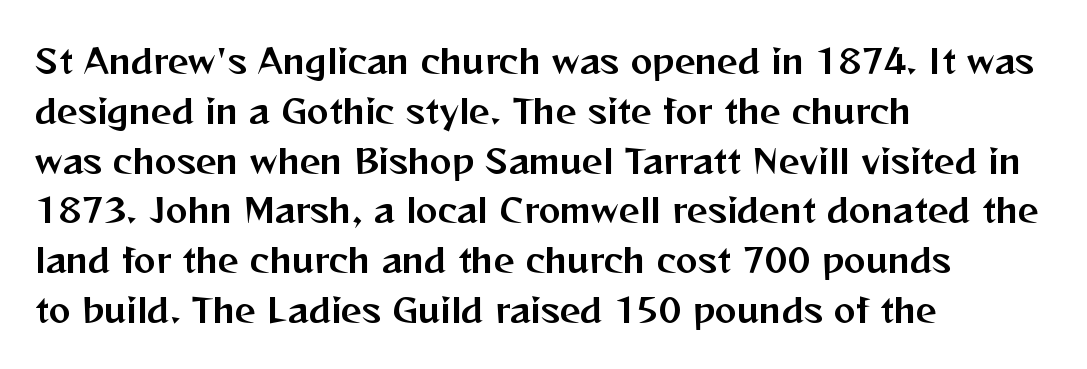
Q: Is the text italic (slanted)? A: No, it is upright.
Q: Is the typeface a serif or a sans-serif typeface? A: Sans-serif.
Q: Is the text underlined? A: No.
Q: How is the paragraph aligned? A: Left-aligned.
Q: Is the spacing between letters normal or unusually wide? A: Normal.
Q: Is the spacing between lines tight, normal or loose? A: Normal.
Q: Width (condensed, normal, or wide)? A: Normal.
Q: Stroke contrast? A: Medium.
Q: x-height? A: Medium.
Q: Monospaced? A: No.
